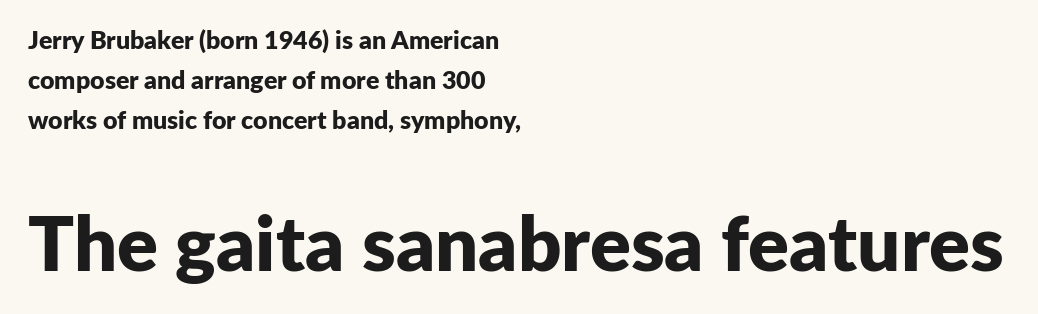
Nope, not italic — everything's standing straight. Proportional: the letters do not fall into vertical columns. Does extra space separate the letters? No, they use regular spacing. The vertical gap from one line to the next is medium.
